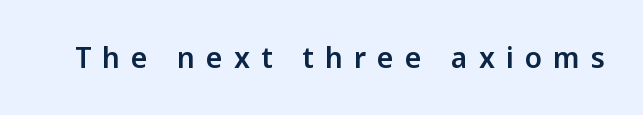
Typographically, this falls in the sans-serif category. Descenders are the only things crossing below the line. The rendering uses natural spacing where letterforms have individual widths. The gaps between neighbouring characters are conspicuously large. The type sits square on the baseline with zero lean.
